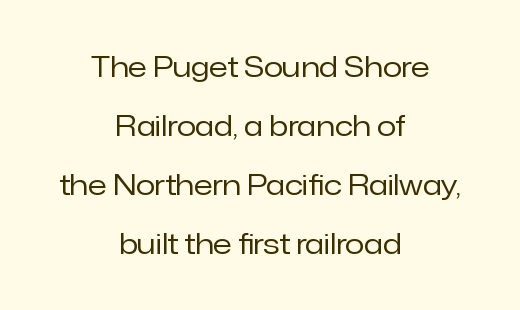
Q: Is the text bold? A: No.
Q: Is the text italic (slanted)? A: No, it is upright.
Q: Is the typeface a serif or a sans-serif typeface? A: Sans-serif.
Q: Is the text underlined? A: No.
Q: How is the paragraph aligned? A: Centered.
Q: Is the spacing between letters normal or unusually wide? A: Normal.
Q: Is the spacing between lines tight, normal or loose? A: Loose.
Q: Width (condensed, normal, or wide)? A: Normal.
Q: Stroke contrast? A: Low.
Q: x-height? A: Medium.
Q: Monospaced? A: No.
